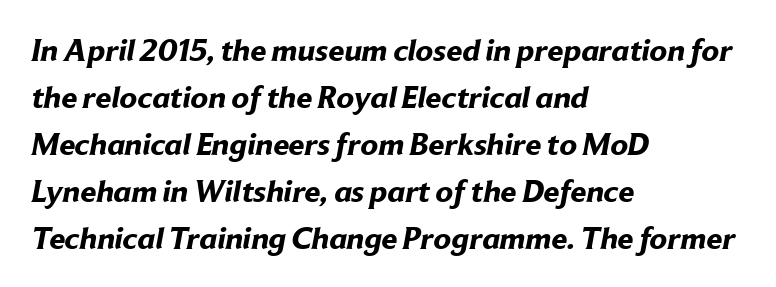
The image shows 32 px bold sans-serif type; set left-aligned, normal line spacing (1.47x), normal letter spacing, not underlined; low stroke contrast and a medium x-height.
